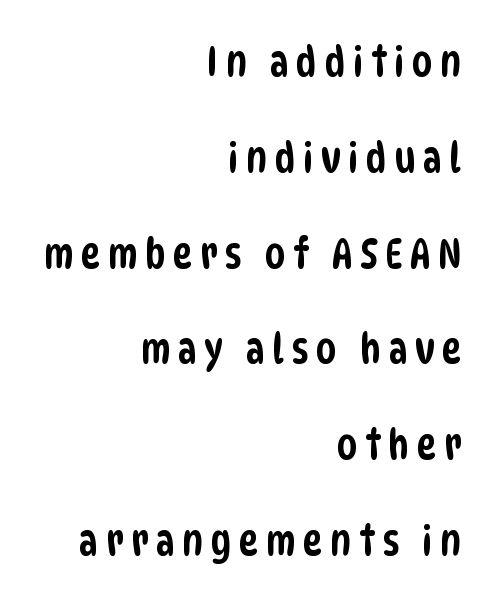
{"serif": "no", "width": "condensed", "stroke_contrast": "low", "x_height": "large", "monospaced": "no", "underline": "no", "align": "right", "line_spacing": "loose", "line_spacing_ratio": 2.28, "glyph_px": 42}
